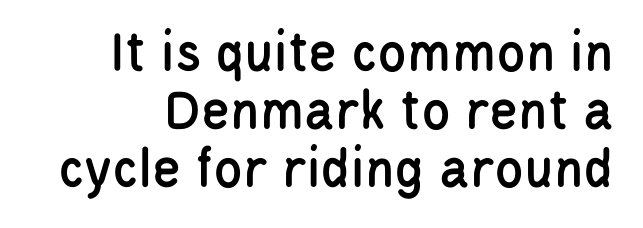
The image shows 59 px condensed sans-serif type, upright; set tight line spacing (0.98x), normal letter spacing, not underlined; low stroke contrast and a large x-height.
